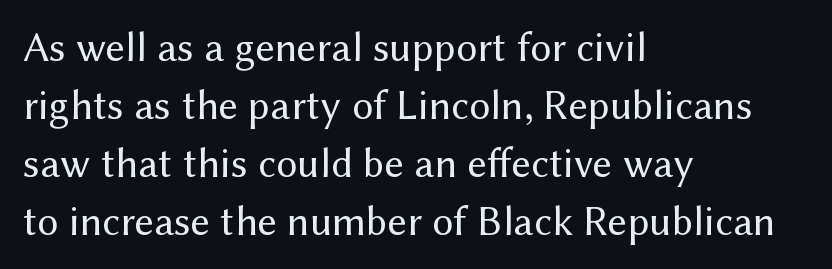
The image shows 42 px regular-weight sans-serif type, upright; set left-aligned, normal line spacing (1.38x), normal letter spacing, not underlined; medium stroke contrast and a medium x-height.
